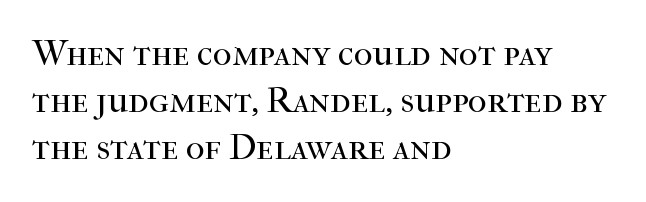
A classic flush-left, rag-right setting is used for this passage. The glyphs in this specimen are seriffed. The face used here is proportionally spaced, like ordinary book or web type. The designer left line spacing at the default. In terms of letterspacing, this is plain default setting.
